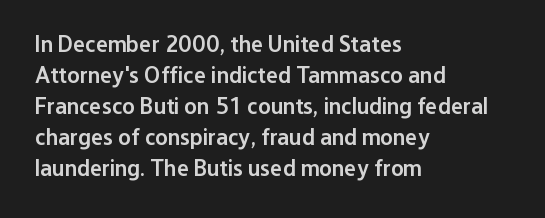
{"italic": "no", "bold": "semi", "underline": "no", "align": "left", "line_spacing": "normal", "line_spacing_ratio": 1.35, "letter_spacing": "normal", "letter_spacing_em": 0.0, "glyph_px": 23}
